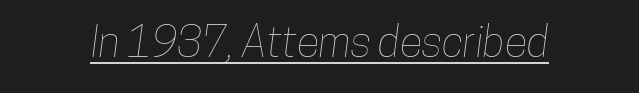
Q: Is the text underlined? A: Yes.
Q: Is the spacing between letters normal or unusually wide? A: Normal.
Q: Width (condensed, normal, or wide)? A: Condensed.
Q: Stroke contrast? A: Low.
Q: x-height? A: Medium.
Q: Monospaced? A: No.
